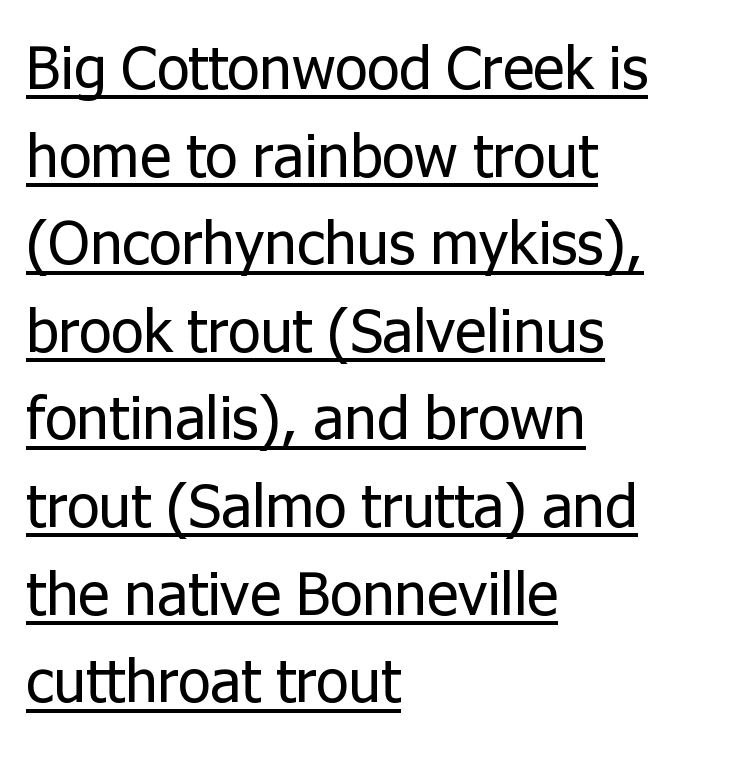
{"serif": "no", "italic": "no", "bold": "no", "weight": "regular", "width": "normal", "stroke_contrast": "low", "x_height": "medium", "monospaced": "no", "underline": "yes", "align": "left", "line_spacing": "normal", "line_spacing_ratio": 1.46, "letter_spacing": "normal", "letter_spacing_em": 0.0, "glyph_px": 60}
